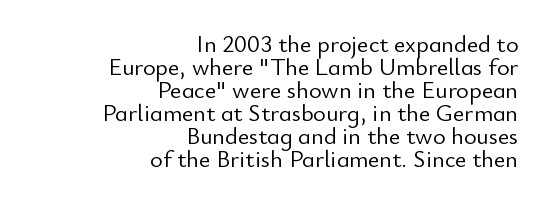
{"italic": "no", "bold": "no", "underline": "no", "align": "right", "line_spacing": "tight", "line_spacing_ratio": 0.96, "letter_spacing": "normal", "letter_spacing_em": 0.0, "glyph_px": 24}
